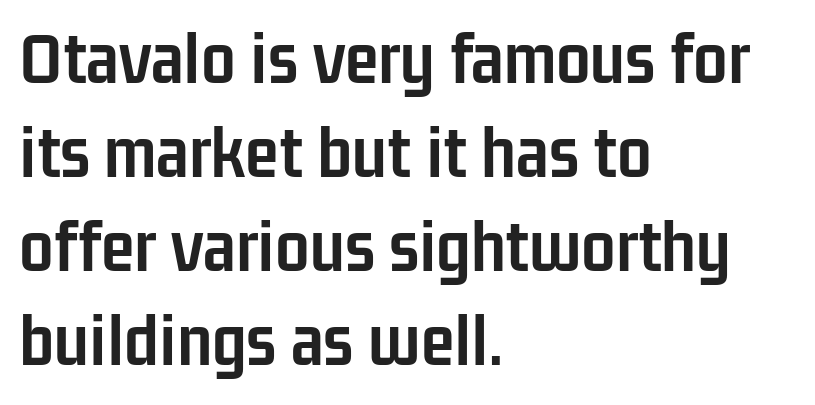
The image shows 77 px semibold, condensed sans-serif type, upright; set left-aligned, line spacing 1.22x, normal letter spacing, not underlined; low stroke contrast and a medium x-height.
